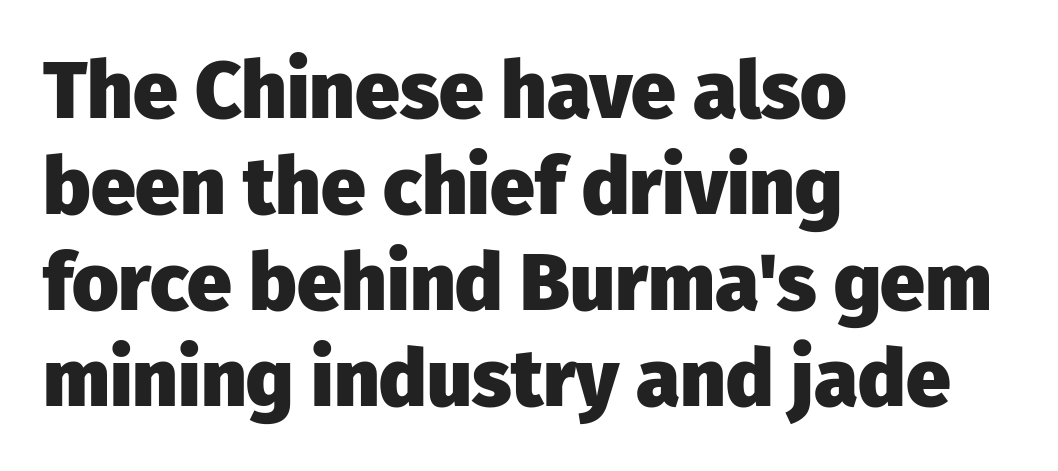
{"serif": "no", "italic": "no", "bold": "yes", "weight": "heavy", "width": "normal", "stroke_contrast": "low", "x_height": "medium", "monospaced": "no", "underline": "no", "align": "left", "line_spacing_ratio": 1.2, "letter_spacing": "normal", "letter_spacing_em": 0.0, "glyph_px": 80}
